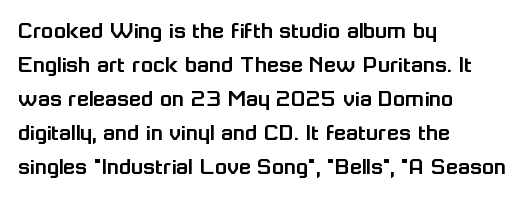
{"italic": "no", "underline": "no", "align": "left", "line_spacing": "normal", "line_spacing_ratio": 1.36, "letter_spacing": "normal", "letter_spacing_em": 0.0, "glyph_px": 25}
